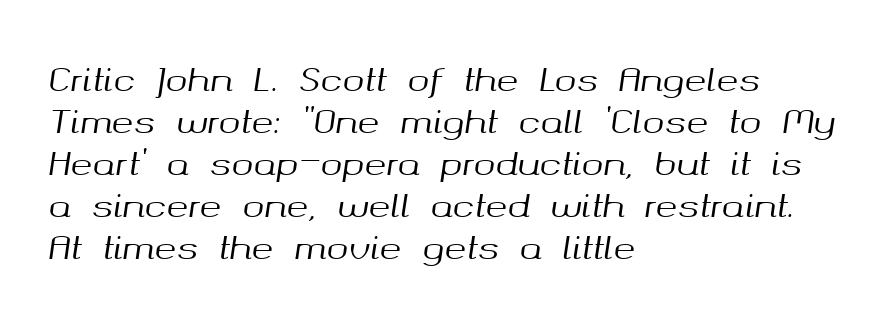
The image shows 33 px text type, italic (leaning right); set left-aligned, normal line spacing (1.27x), normal letter spacing, not underlined; medium stroke contrast and a medium x-height.
